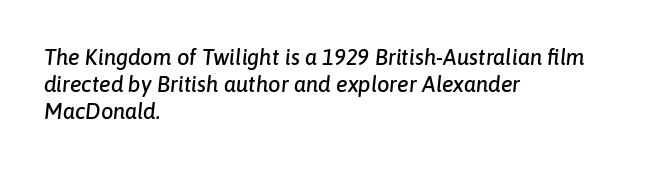
The image shows 22 px text type, italic (leaning right); set left-aligned, line spacing 1.23x, normal letter spacing, not underlined.
